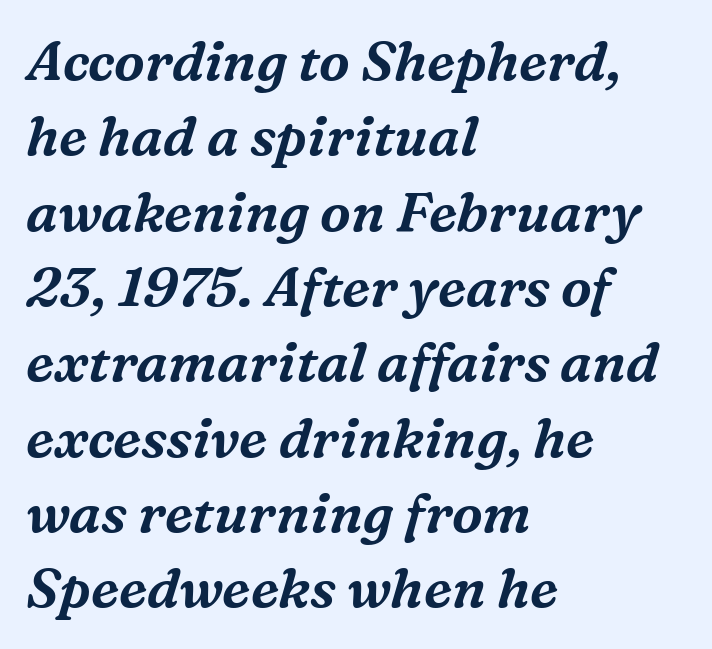
{"serif": "yes", "italic": "yes", "lean": "right", "slant_degrees": 16, "width": "normal", "stroke_contrast": "medium", "x_height": "medium", "monospaced": "no", "underline": "no", "align": "left", "line_spacing": "normal", "line_spacing_ratio": 1.37, "letter_spacing": "normal", "letter_spacing_em": 0.0, "glyph_px": 55}
